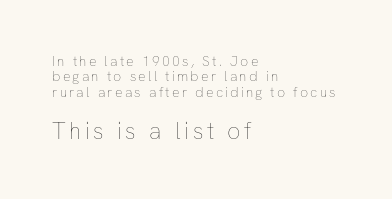
{"italic": "no", "bold": "no", "underline": "no", "align": "left", "line_spacing": "tight", "line_spacing_ratio": 1.09, "larger_block": "second", "size_ratio": 1.64, "glyph_px": 23}
